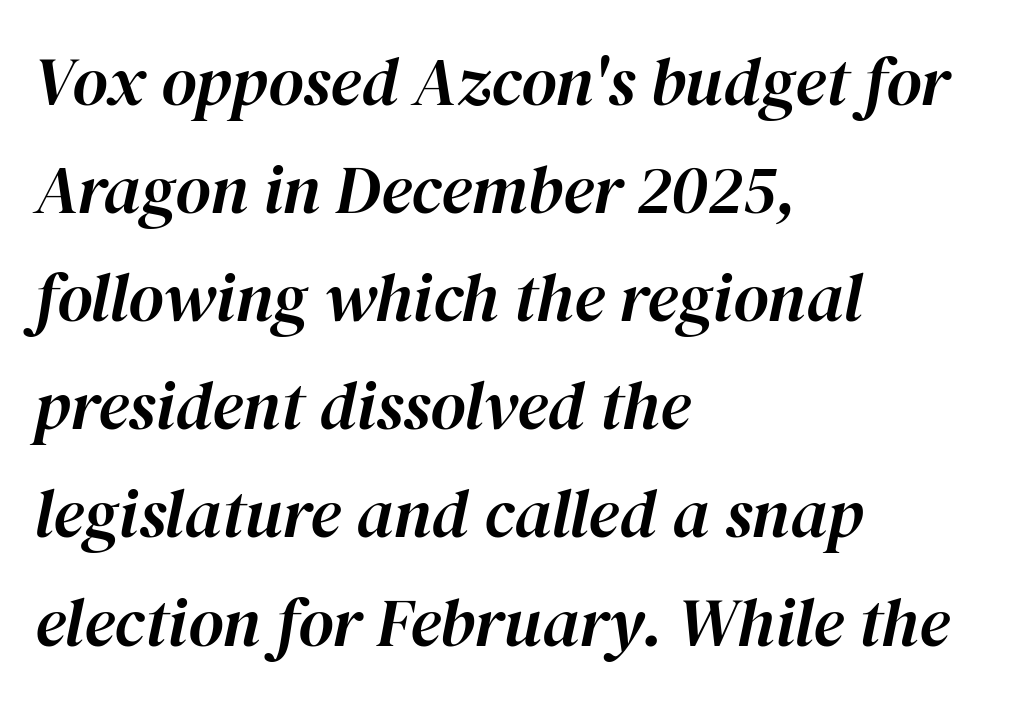
The paragraph has a hard left edge and a soft right edge. Leading: standard. The zone under the glyphs is completely vacant. A typesetter would call this proportional, since set widths differ per character. Would a proofreader flag this as italicized? Yes. Short note: letters normally spaced.
